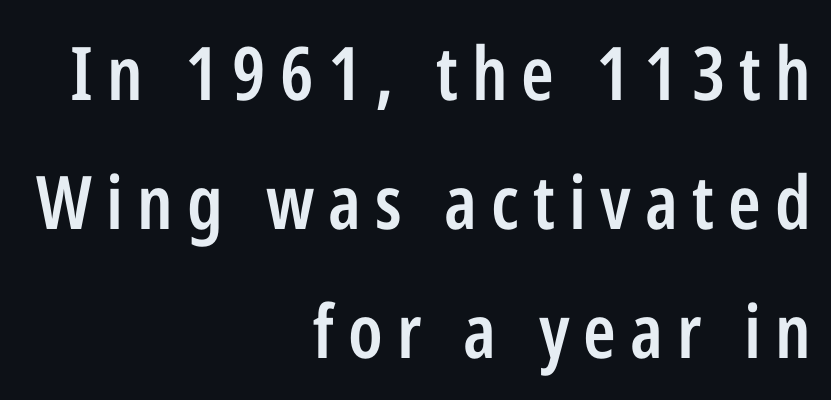
Q: Is the text bold? A: Semi-bold.
Q: Is the text italic (slanted)? A: No, it is upright.
Q: Is the typeface a serif or a sans-serif typeface? A: Sans-serif.
Q: Is the text underlined? A: No.
Q: How is the paragraph aligned? A: Right-aligned.
Q: Width (condensed, normal, or wide)? A: Condensed.
Q: Stroke contrast? A: Low.
Q: x-height? A: Medium.
Q: Monospaced? A: No.
